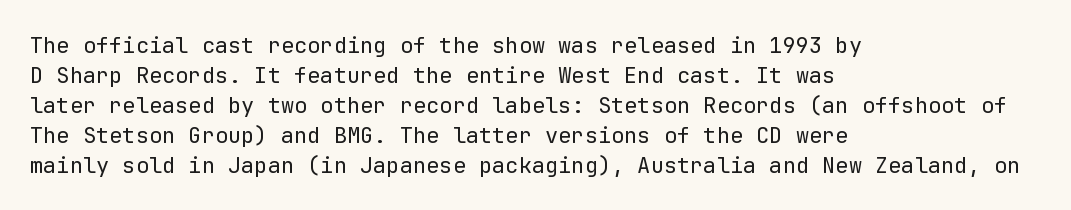
Reading down the column, the eye jumps a familiar distance to each next line. Left-aligned paragraph, ragged on the right. Check under the words: just untouched page. Nope, not italic — everything's standing straight.
